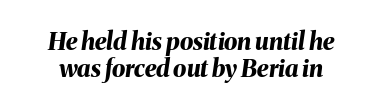
Q: Is the text bold? A: Yes.
Q: Is the text italic (slanted)? A: Yes, it leans right by about 8 degrees.
Q: Is the text underlined? A: No.
Q: Is the spacing between letters normal or unusually wide? A: Normal.
Q: Is the spacing between lines tight, normal or loose? A: Tight.
